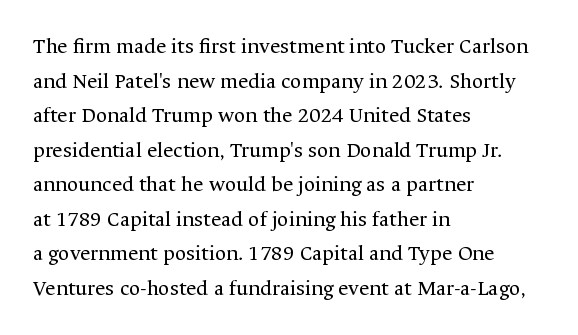
Which margin do the lines hug? The left one — the right edge is uneven. This is roman type, the default non-slanted kind. Summary of vertical rhythm: regular, with standard interline spacing. These glyphs show unthickened strokes, regular width or finer. The rendering keeps characters at their native spacing. The gap between lines stays unmarked.
